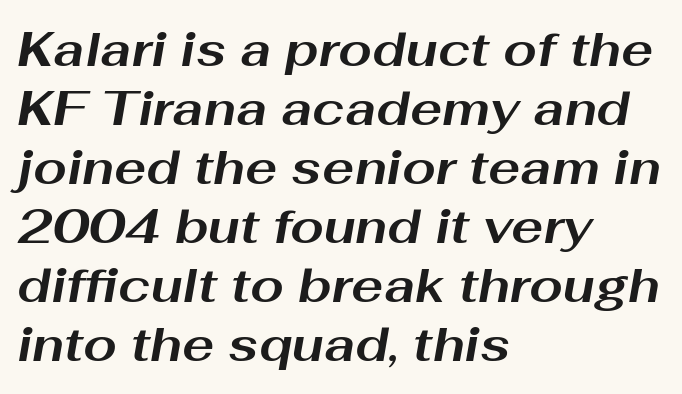
Q: Is the text bold? A: Yes.
Q: Is the text italic (slanted)? A: Yes, it leans right by about 10 degrees.
Q: Is the text underlined? A: No.
Q: How is the paragraph aligned? A: Left-aligned.
Q: Is the spacing between letters normal or unusually wide? A: Normal.
Q: Width (condensed, normal, or wide)? A: Wide.
Q: Stroke contrast? A: Medium.
Q: x-height? A: Medium.
Q: Monospaced? A: No.
